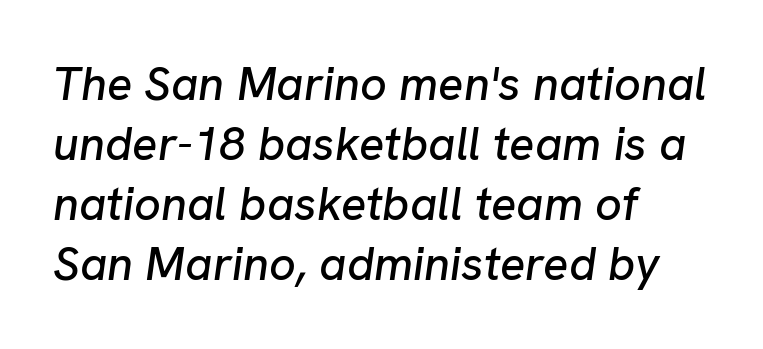
Q: Is the text italic (slanted)? A: Yes, it leans right by about 8 degrees.
Q: Is the text underlined? A: No.
Q: How is the paragraph aligned? A: Left-aligned.
Q: Is the spacing between letters normal or unusually wide? A: Normal.
Q: Is the spacing between lines tight, normal or loose? A: Normal.
Q: Width (condensed, normal, or wide)? A: Normal.
Q: Stroke contrast? A: Low.
Q: x-height? A: Medium.
Q: Monospaced? A: No.
